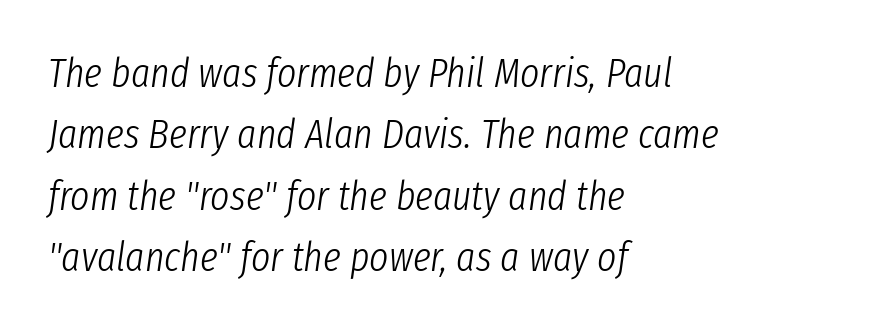
What's the leading like? Ordinary, nothing unusual. Is the letter spacing exaggerated? No — it looks like the ordinary default. Note the varied advance widths — an 'i' is clearly narrower than an 'm'. No chunkiness to these letters — they're not bold. Typeset ragged right — the left edge is the straight one.
